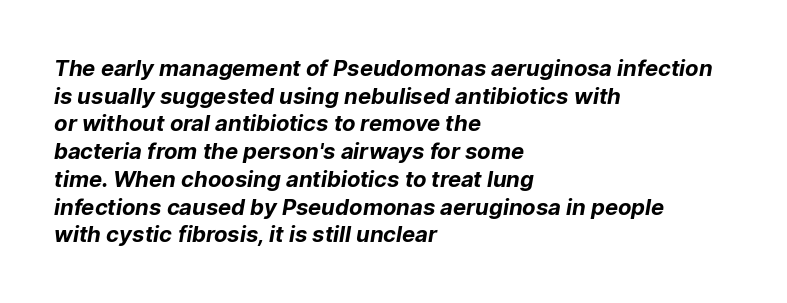
The foot of each line stays bare and open. The passage shown has conventional tracking throughout. Line spacing here is normal. A student would call this left alignment; a typographer would say flush left, rag right.
